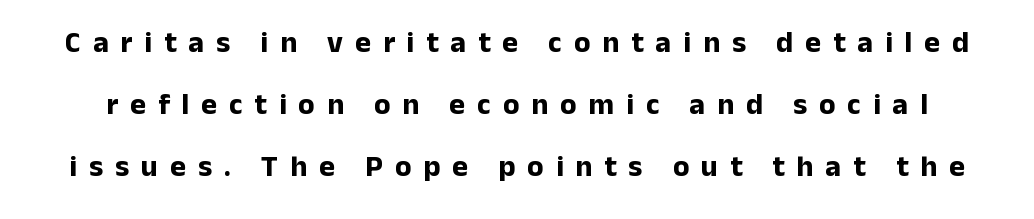
Nope, not italic — everything's standing straight. Plenty of ink on the page — the face is bold. Descenders hang freely into open space. Each word looks stretched out because of the extra space between its letters. Varying glyph widths throughout — classic text-font behaviour.
